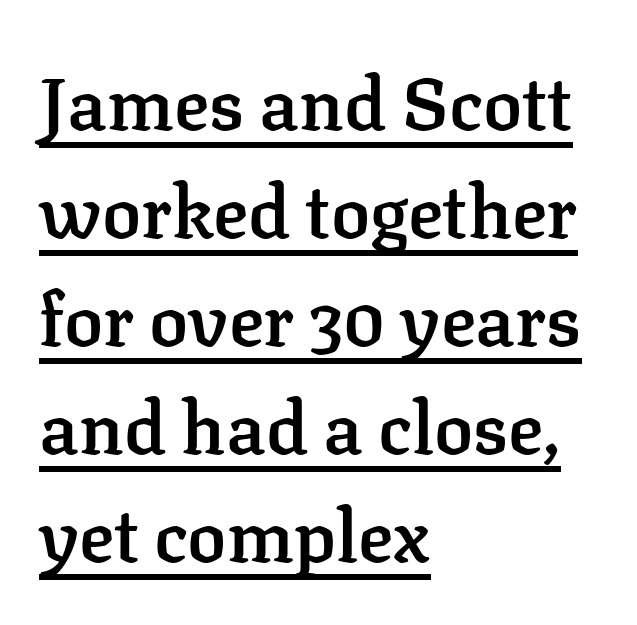
The image shows 73 px semibold serif type, upright; set left-aligned, normal line spacing (1.48x), normal letter spacing, underlined; low stroke contrast and a medium x-height.
